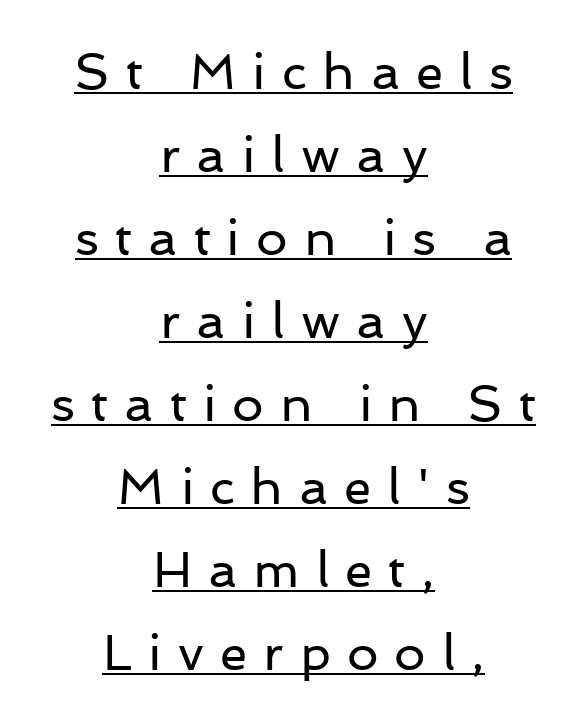
{"serif": "no", "italic": "no", "bold": "no", "weight": "regular", "width": "normal", "stroke_contrast": "low", "x_height": "medium", "monospaced": "no", "underline": "yes", "align": "center", "line_spacing": "normal", "line_spacing_ratio": 1.66, "letter_spacing": "wide", "letter_spacing_em": 0.32, "glyph_px": 50}
